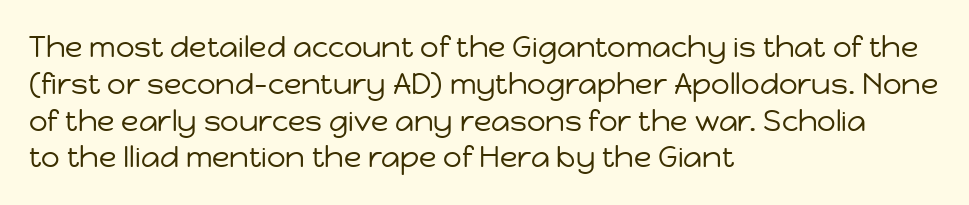
Is this a sans? Yes — the strokes have no serifs. Caption: multi-line text, flush left, ragged right. Vertical strokes here are truly vertical. No heavy texture on the line: the type isn't bold. Note the varied advance widths — an 'i' is clearly narrower than an 'm'.
